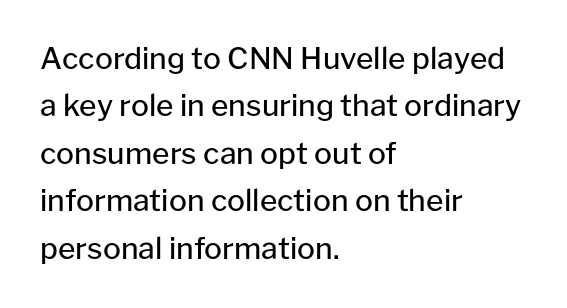
The image shows 30 px regular-weight sans-serif type, upright; set left-aligned, normal line spacing (1.58x), normal letter spacing, not underlined; low stroke contrast and a medium x-height.
